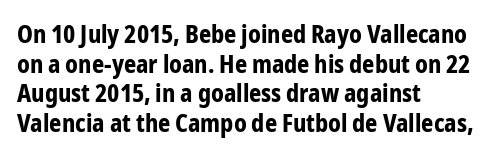
Q: Is the text bold? A: Yes.
Q: Is the text italic (slanted)? A: No, it is upright.
Q: Is the text underlined? A: No.
Q: How is the paragraph aligned? A: Left-aligned.
Q: Is the spacing between letters normal or unusually wide? A: Normal.
